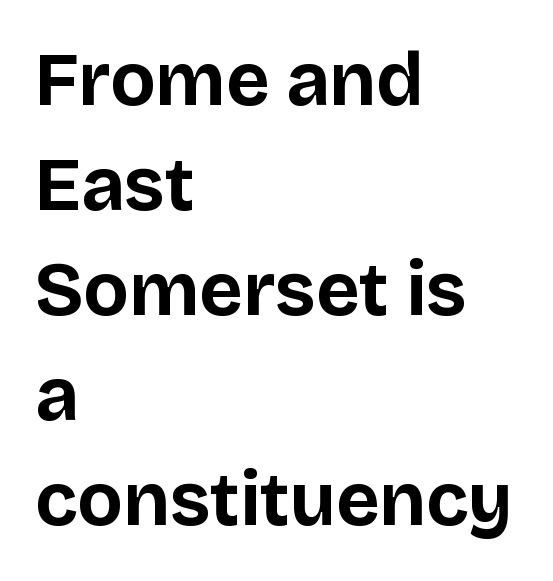
Students, this is bold: see how much ink each stroke carries. The vertical gap from one line to the next is medium. Descenders are the only things crossing below the line. It's the straight-up-and-down kind of type. You could call the tracking neutral — neither tight nor loose. Compared with a centered layout, this one pins lines to the left instead.
